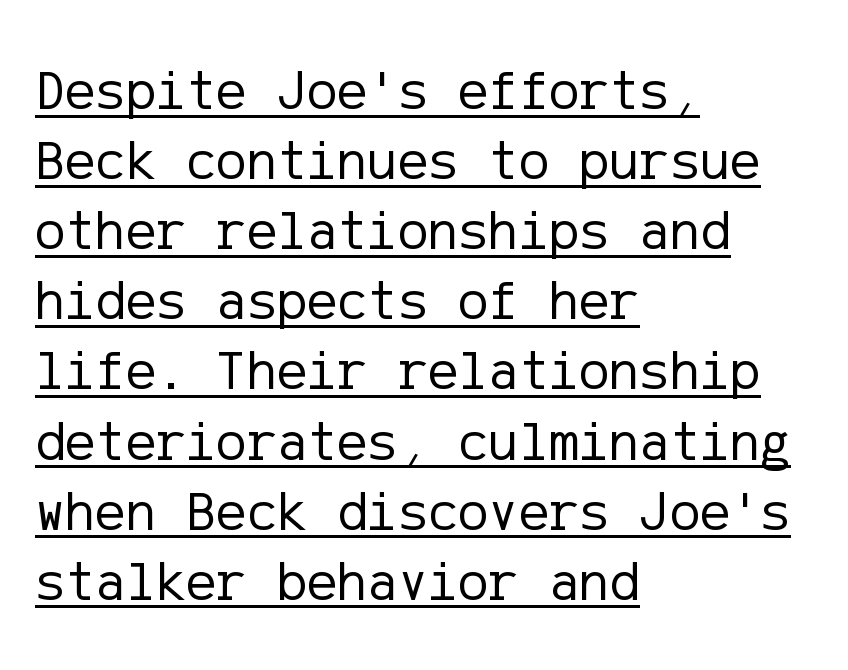
{"serif": "no", "italic": "no", "bold": "no", "weight": "regular", "width": "normal", "stroke_contrast": "low", "x_height": "medium", "underline": "yes", "align": "left", "line_spacing_ratio": 1.23, "letter_spacing": "normal", "letter_spacing_em": 0.0, "glyph_px": 57}
